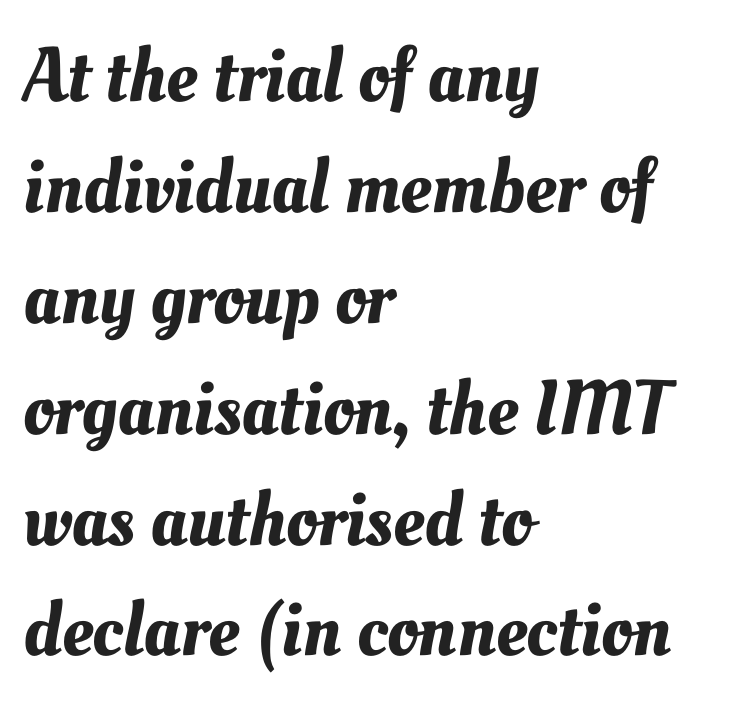
{"width": "normal", "stroke_contrast": "medium", "x_height": "small", "monospaced": "no", "underline": "no", "align": "left", "line_spacing": "normal", "line_spacing_ratio": 1.44, "letter_spacing": "normal", "letter_spacing_em": 0.0, "glyph_px": 77}
